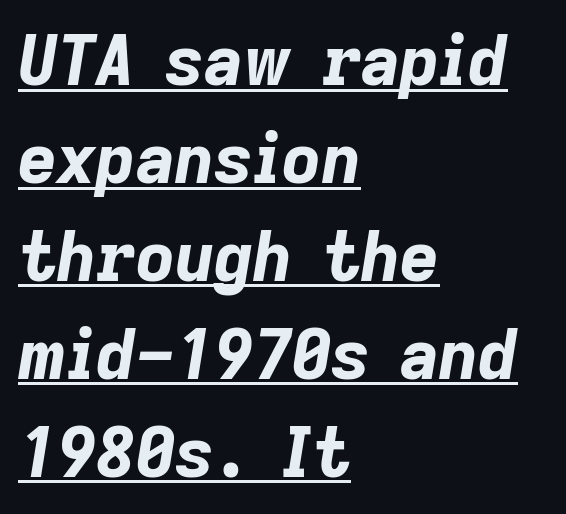
Does a line run under the words? Yes, clearly. The whole block is typeset with a tilt. Does the copy run flush right? No — it runs flush left. On the weight axis this lands at bold, roughly 700.
